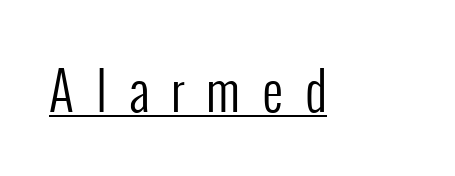
Q: Is the text bold? A: No.
Q: Is the text italic (slanted)? A: No, it is upright.
Q: Is the typeface a serif or a sans-serif typeface? A: Sans-serif.
Q: Is the text underlined? A: Yes.
Q: Is the spacing between letters normal or unusually wide? A: Unusually wide.
Q: Width (condensed, normal, or wide)? A: Condensed.
Q: Stroke contrast? A: Low.
Q: x-height? A: Medium.
Q: Monospaced? A: No.
